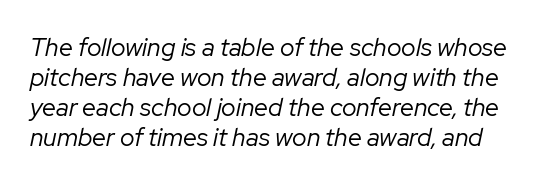
{"italic": "yes", "lean": "right", "slant_degrees": 12, "bold": "no", "underline": "no", "line_spacing_ratio": 1.2, "letter_spacing": "normal", "letter_spacing_em": 0.0, "glyph_px": 25}
